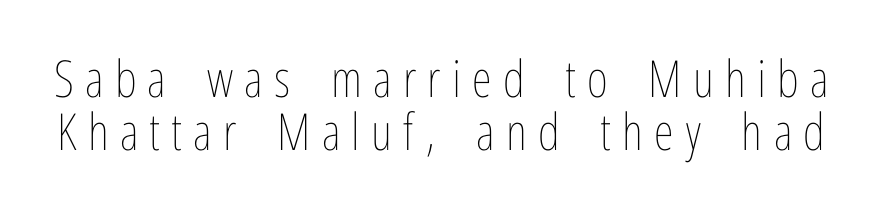
{"italic": "no", "bold": "no", "weight": "thin", "width": "condensed", "stroke_contrast": "low", "x_height": "medium", "monospaced": "no", "underline": "no", "line_spacing": "tight", "line_spacing_ratio": 1.03, "letter_spacing": "wide", "letter_spacing_em": 0.22, "glyph_px": 51}
